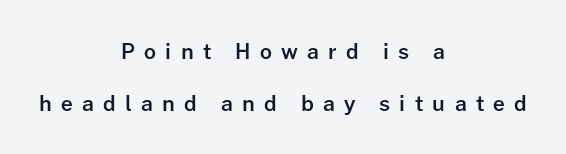
The image shows 21 px text type, upright; set centered, loose line spacing (2.5x), unusually wide letter spacing (+0.44 em), not underlined.
